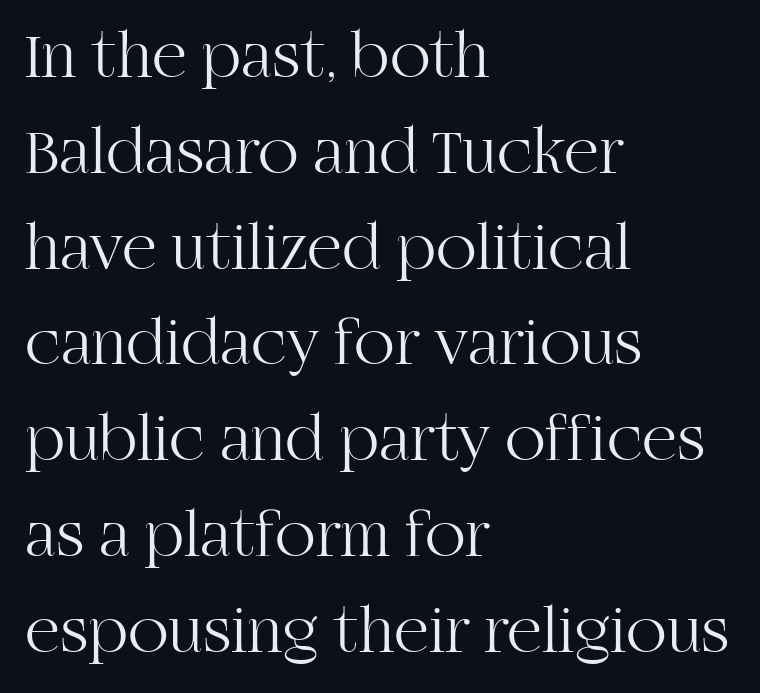
{"serif": "yes", "italic": "no", "bold": "no", "weight": "light", "width": "normal", "stroke_contrast": "high", "x_height": "large", "monospaced": "no", "underline": "no", "align": "left", "line_spacing": "normal", "line_spacing_ratio": 1.43, "letter_spacing": "normal", "letter_spacing_em": 0.0, "glyph_px": 67}
